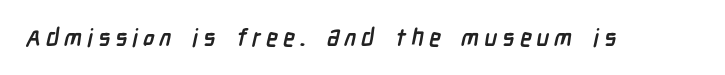
Here the glyphs are tracked loosely, breaking word shapes into spaced letters. Each row of text sits above clean, open space. Weight check: bold — yes, fully.
